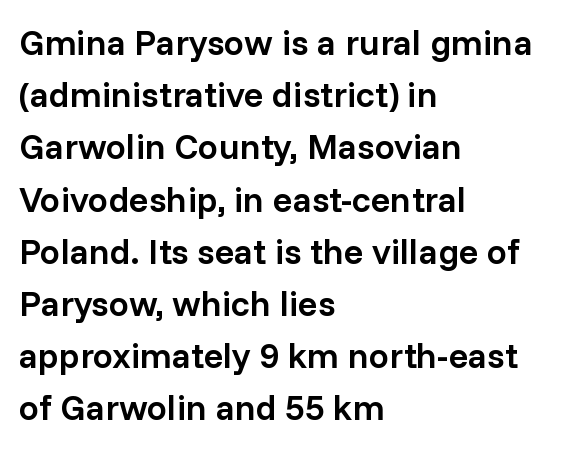
The passage shown is typed in a proportional face where columns would drift. Italic: no, the glyphs are upright roman. A normal amount of white space separates one row of letters from the next. Firm but not heavy-handed strokes: this text is semibold.
